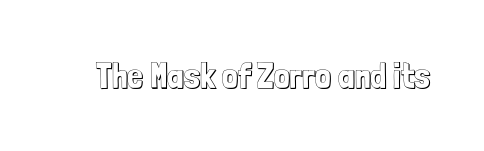
The image shows 35 px condensed type, upright; set normal letter spacing, not underlined; a medium x-height.
